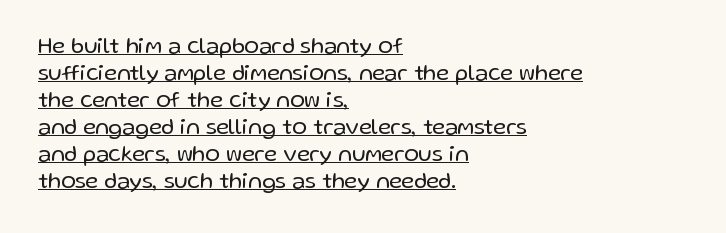
The image shows 22 px text type, upright; set left-aligned, line spacing 1.23x, normal letter spacing, underlined.
